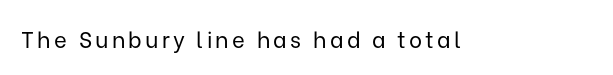
The image shows 22 px text type, upright; set not underlined.
